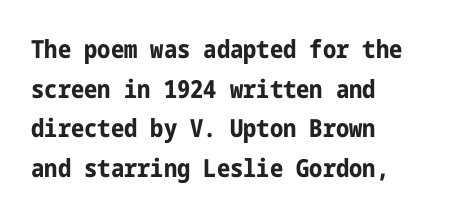
The image shows 25 px bold type, upright; set left-aligned, normal line spacing (1.59x), normal letter spacing, not underlined.
